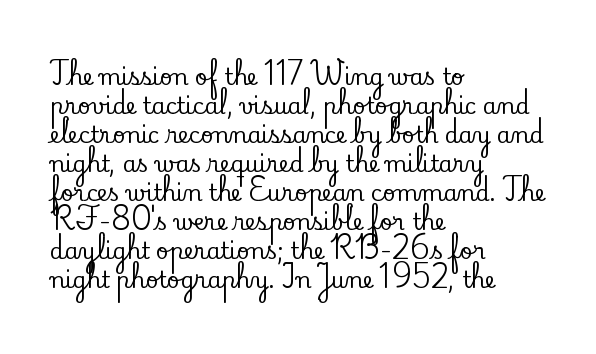
The image shows 22 px text type, upright; set left-aligned, normal line spacing (1.32x), normal letter spacing, not underlined.
